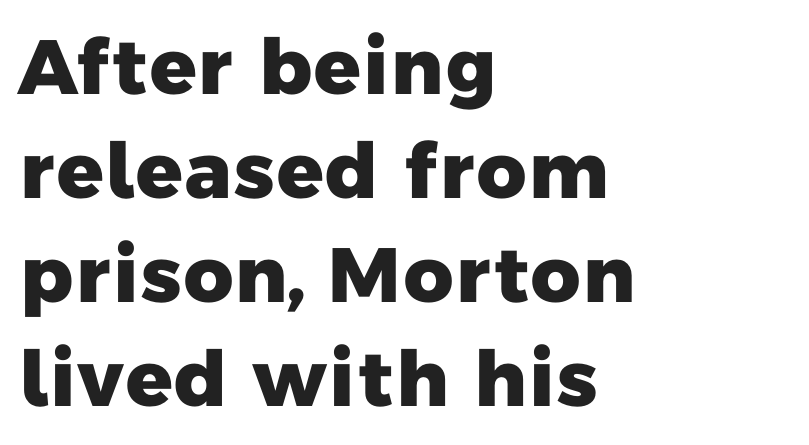
Q: Is the text bold? A: Yes.
Q: Is the typeface a serif or a sans-serif typeface? A: Sans-serif.
Q: Is the text underlined? A: No.
Q: How is the paragraph aligned? A: Left-aligned.
Q: Is the spacing between letters normal or unusually wide? A: Normal.
Q: Is the spacing between lines tight, normal or loose? A: Normal.
Q: Width (condensed, normal, or wide)? A: Normal.
Q: Stroke contrast? A: Low.
Q: x-height? A: Medium.
Q: Monospaced? A: No.
